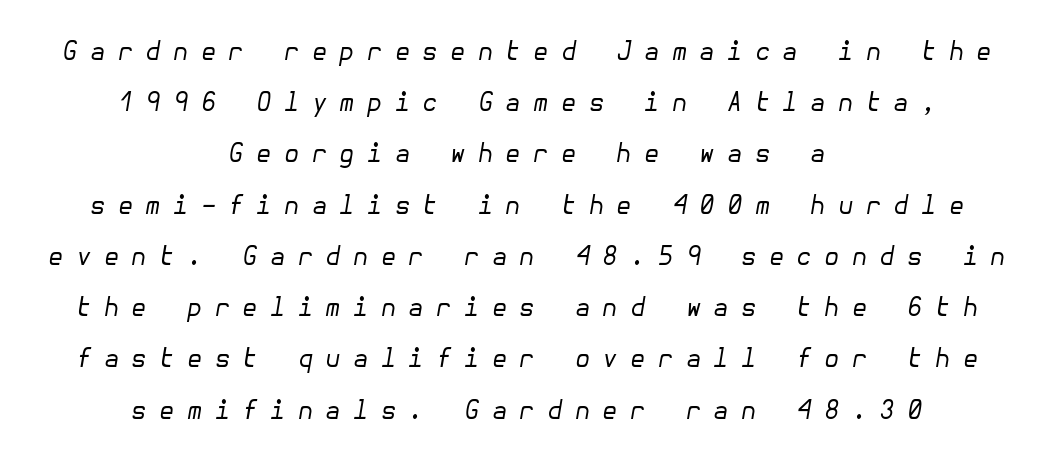
Look at the tracking — it's clearly loosened, letters drifting apart. The foot of each line stays bare and open. No letter is thick-stroked: the sample isn't bold. The lines in this sample share a center point and differ in where they start and stop.
